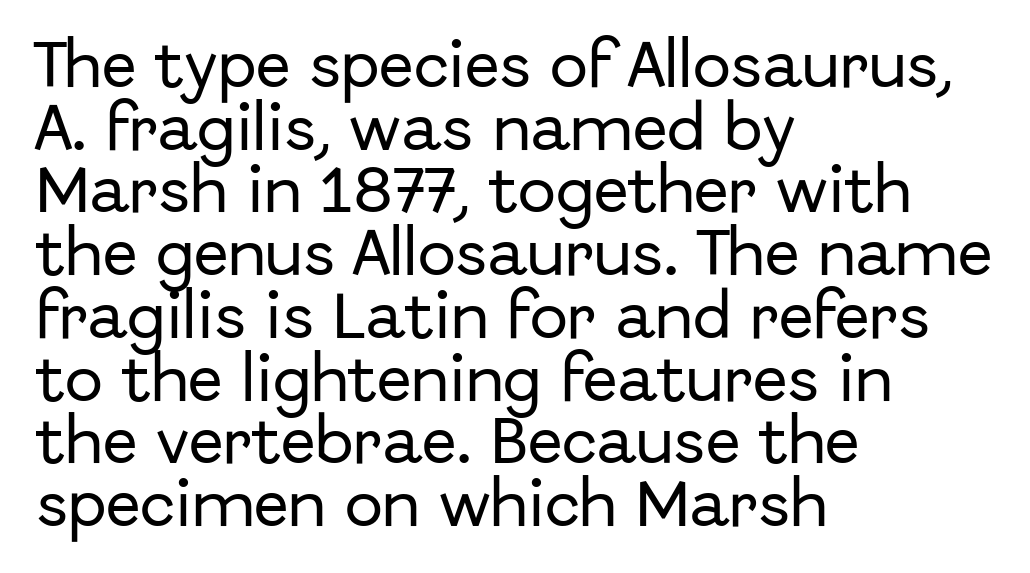
The passage shown is typed in a proportional face where columns would drift. Does the lettering tilt? It doesn't — this is upright. This sample is left-justified, so line endings fall wherever the words run out. No extra tracking has been applied to these lines. Only glyphs here, with clear space below each row. Serifs: no, the terminals of the letterforms are clean.
